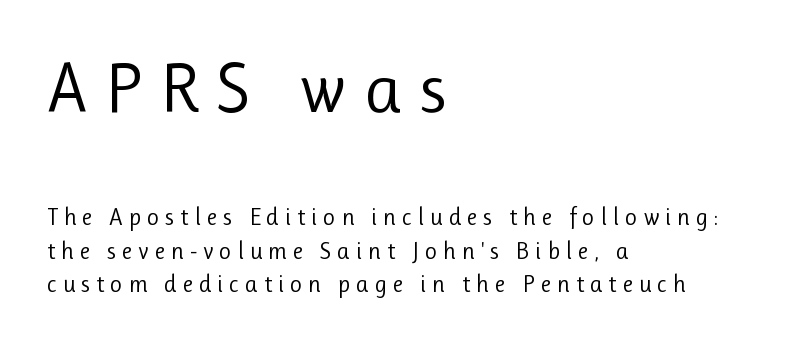
Q: Is the text bold? A: No.
Q: Is the text italic (slanted)? A: No, it is upright.
Q: Is the typeface a serif or a sans-serif typeface? A: Sans-serif.
Q: Is the text underlined? A: No.
Q: How is the paragraph aligned? A: Left-aligned.
Q: Is the spacing between letters normal or unusually wide? A: Unusually wide.
Q: Is the spacing between lines tight, normal or loose? A: Normal.
Q: Which block of text is set in a larger size, the first (top) or the second (bottom)? A: The first (top) one.
Q: Width (condensed, normal, or wide)? A: Normal.
Q: Stroke contrast? A: Low.
Q: x-height? A: Medium.
Q: Monospaced? A: No.
